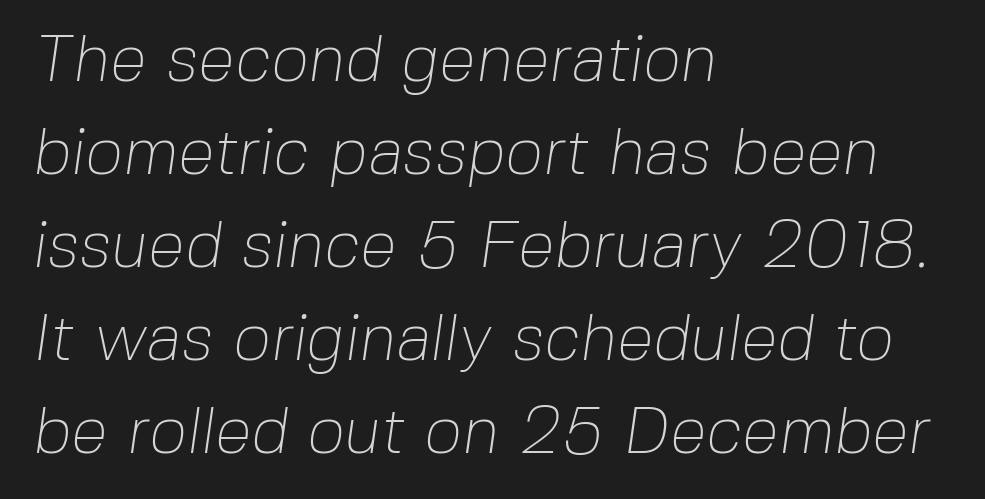
No heavy texture on the line: the type isn't bold. The letters carry no serifs — their stems end cleanly without finishing strokes. The strip under each line holds only bare page. Rows of type keep a routine distance in the vertical direction. Do the characters align in a grid? No, the font is proportional.
